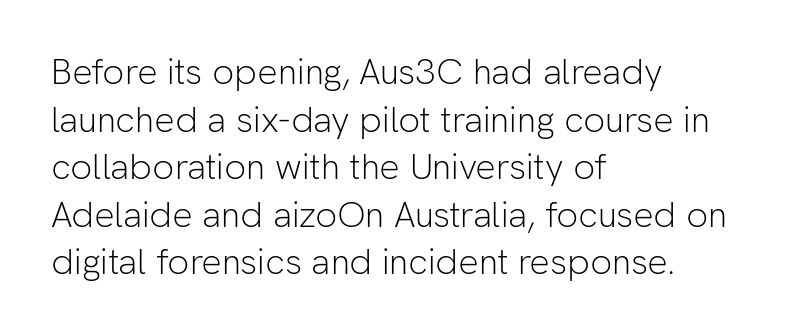
Q: Is the text bold? A: No.
Q: Is the text italic (slanted)? A: No, it is upright.
Q: Is the typeface a serif or a sans-serif typeface? A: Sans-serif.
Q: Is the text underlined? A: No.
Q: How is the paragraph aligned? A: Left-aligned.
Q: Is the spacing between letters normal or unusually wide? A: Normal.
Q: Is the spacing between lines tight, normal or loose? A: Normal.
Q: Width (condensed, normal, or wide)? A: Normal.
Q: Stroke contrast? A: Low.
Q: x-height? A: Medium.
Q: Monospaced? A: No.
